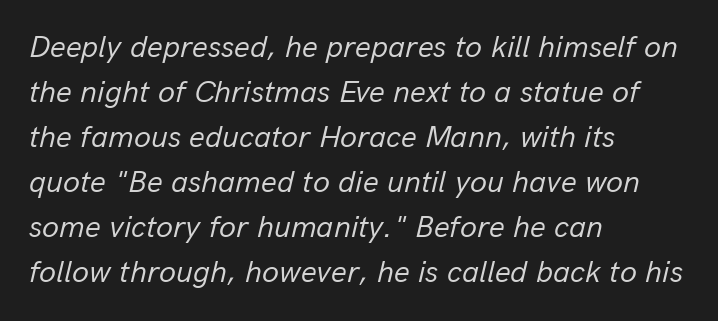
The image shows 31 px regular-weight type, italic (leaning right); set left-aligned, normal line spacing (1.45x), normal letter spacing, not underlined; low stroke contrast and a medium x-height.
